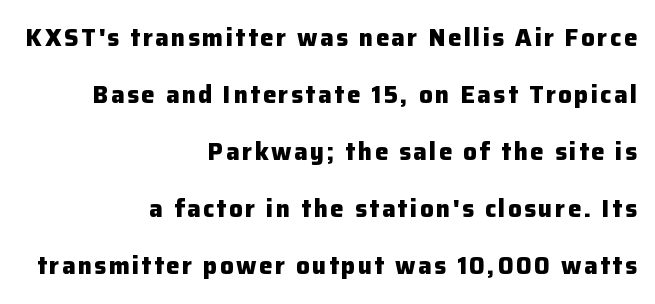
{"italic": "no", "bold": "yes", "underline": "no", "align": "right", "line_spacing": "loose", "line_spacing_ratio": 2.38, "glyph_px": 24}
